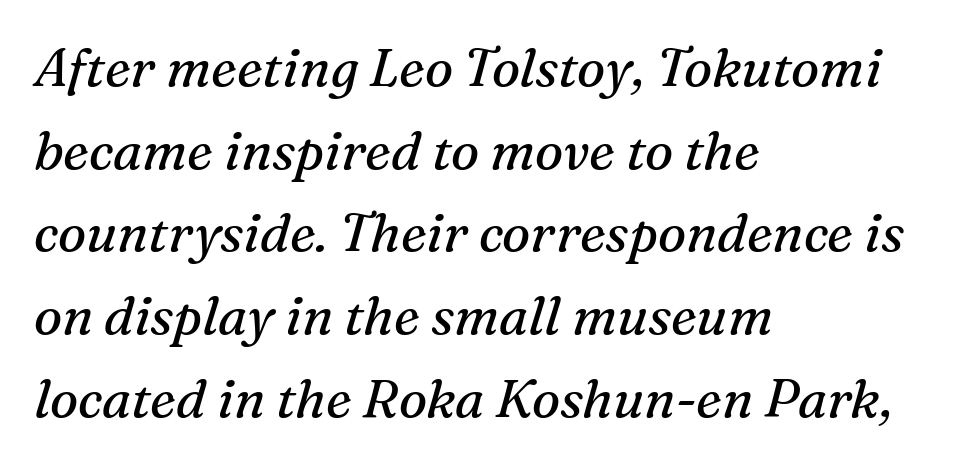
{"serif": "yes", "italic": "yes", "lean": "right", "slant_degrees": 16, "bold": "no", "weight": "regular", "width": "normal", "stroke_contrast": "medium", "x_height": "medium", "monospaced": "no", "underline": "no", "align": "left", "line_spacing": "normal", "line_spacing_ratio": 1.56, "letter_spacing": "normal", "letter_spacing_em": 0.0, "glyph_px": 53}
